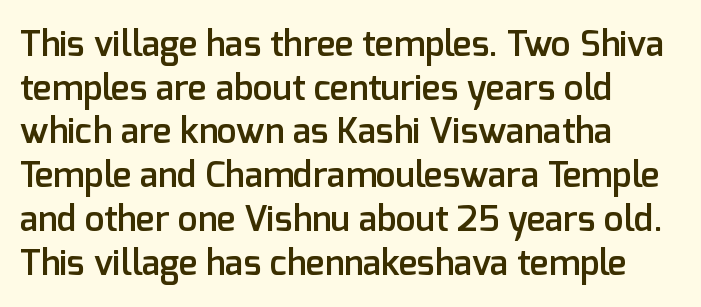
The image shows 35 px semibold sans-serif type, upright; set left-aligned, normal line spacing (1.25x), normal letter spacing, not underlined; low stroke contrast and a medium x-height.
